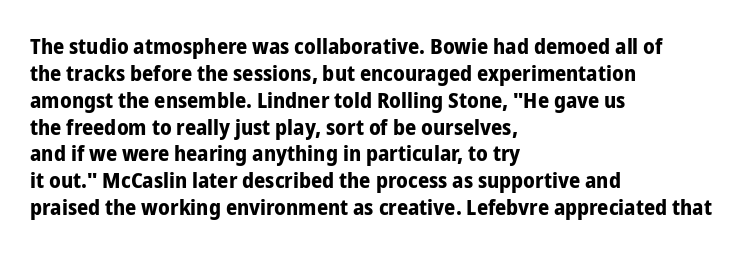
{"italic": "no", "bold": "yes", "underline": "no", "align": "left", "line_spacing_ratio": 1.22, "letter_spacing": "normal", "letter_spacing_em": 0.0, "glyph_px": 22}
